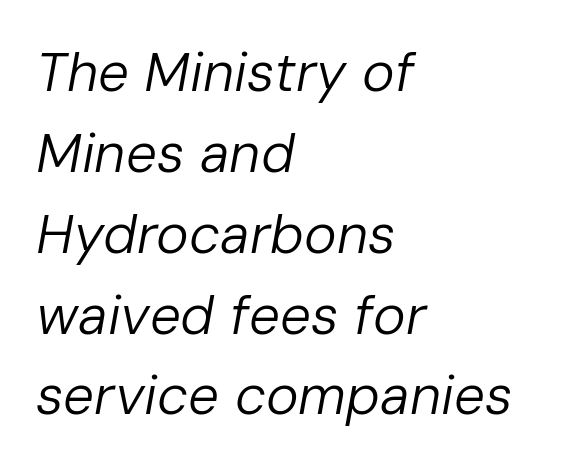
Q: Is the text bold? A: No.
Q: Is the text italic (slanted)? A: Yes, it leans right by about 10 degrees.
Q: Is the text underlined? A: No.
Q: How is the paragraph aligned? A: Left-aligned.
Q: Is the spacing between letters normal or unusually wide? A: Normal.
Q: Is the spacing between lines tight, normal or loose? A: Normal.
Q: Width (condensed, normal, or wide)? A: Normal.
Q: Stroke contrast? A: Low.
Q: x-height? A: Medium.
Q: Monospaced? A: No.
